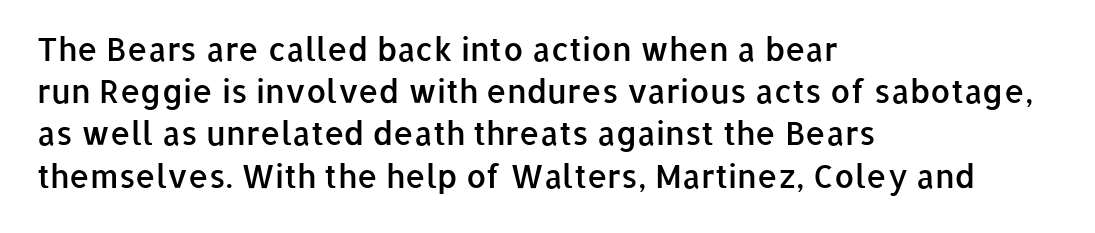
Q: Is the text bold? A: Semi-bold.
Q: Is the text italic (slanted)? A: No, it is upright.
Q: Is the typeface a serif or a sans-serif typeface? A: Sans-serif.
Q: Is the text underlined? A: No.
Q: How is the paragraph aligned? A: Left-aligned.
Q: Is the spacing between letters normal or unusually wide? A: Normal.
Q: Is the spacing between lines tight, normal or loose? A: Normal.
Q: Width (condensed, normal, or wide)? A: Normal.
Q: Stroke contrast? A: Low.
Q: x-height? A: Medium.
Q: Monospaced? A: No.
